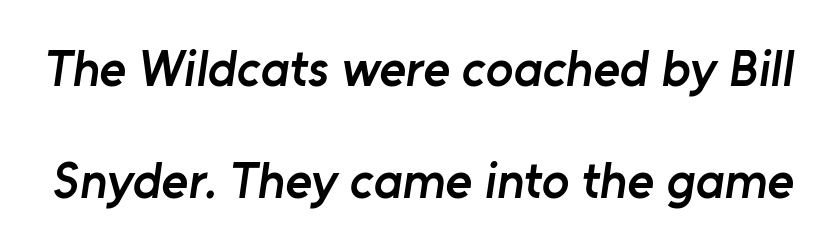
The image shows 51 px semibold sans-serif type; set loose line spacing (2.2x), normal letter spacing, not underlined; low stroke contrast and a medium x-height.
